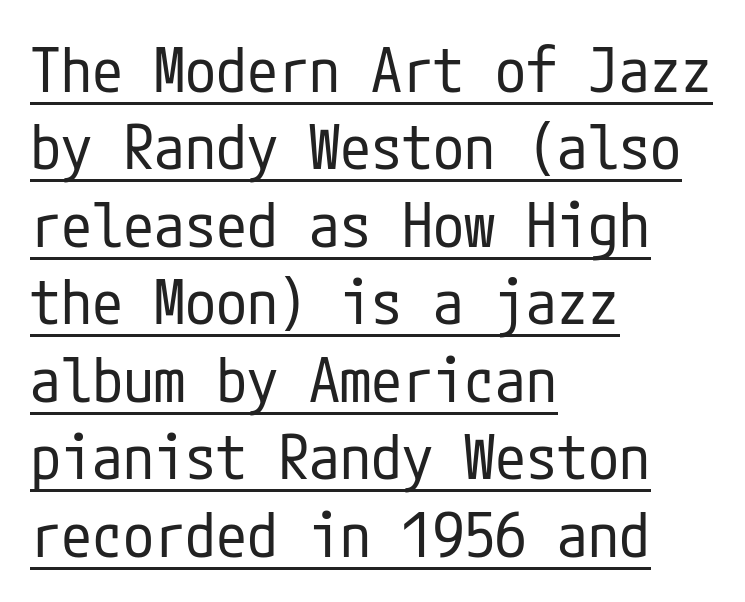
Q: Is the text bold? A: No.
Q: Is the text italic (slanted)? A: No, it is upright.
Q: Is the typeface a serif or a sans-serif typeface? A: Sans-serif.
Q: Is the text underlined? A: Yes.
Q: How is the paragraph aligned? A: Left-aligned.
Q: Is the spacing between letters normal or unusually wide? A: Normal.
Q: Is the spacing between lines tight, normal or loose? A: Normal.
Q: Width (condensed, normal, or wide)? A: Condensed.
Q: Stroke contrast? A: Low.
Q: x-height? A: Medium.
